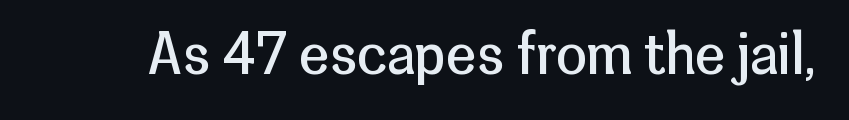
Q: Is the text bold? A: No.
Q: Is the text italic (slanted)? A: No, it is upright.
Q: Is the typeface a serif or a sans-serif typeface? A: Sans-serif.
Q: Is the text underlined? A: No.
Q: Is the spacing between letters normal or unusually wide? A: Normal.
Q: Width (condensed, normal, or wide)? A: Normal.
Q: Stroke contrast? A: Low.
Q: x-height? A: Medium.
Q: Monospaced? A: No.
